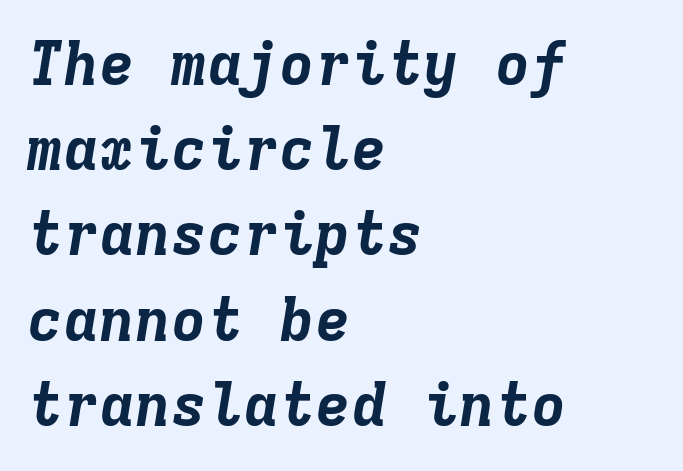
Q: Is the text bold? A: Yes.
Q: Is the text italic (slanted)? A: Yes, it leans right by about 9 degrees.
Q: Is the text underlined? A: No.
Q: How is the paragraph aligned? A: Left-aligned.
Q: Is the spacing between letters normal or unusually wide? A: Normal.
Q: Is the spacing between lines tight, normal or loose? A: Normal.
Q: Width (condensed, normal, or wide)? A: Normal.
Q: Stroke contrast? A: Low.
Q: x-height? A: Medium.
Q: Monospaced? A: Yes.
